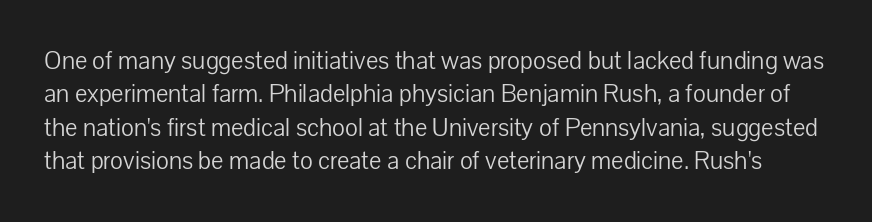
The image shows 26 px text type, upright; set normal line spacing (1.28x), normal letter spacing, not underlined.
